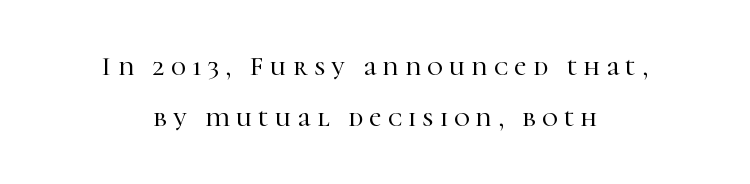
The image shows 27 px text type, upright; set centered, line spacing 1.88x, unusually wide letter spacing (+0.23 em), not underlined.
